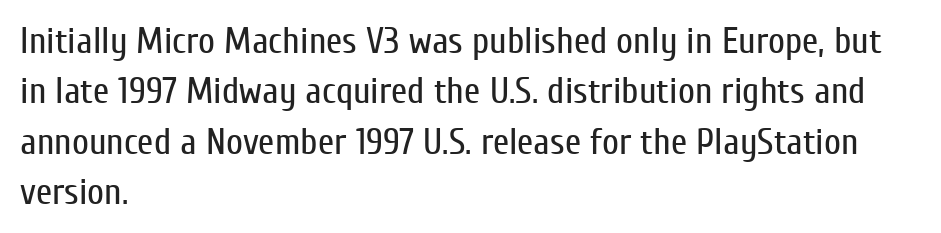
If you measured baseline to baseline, you'd find a middling distance. Descenders are the only things crossing below the line. The paragraph has a hard left edge and a soft right edge. Style check: upright. The typeface chosen for these lines omits serifs. Compared with typical body copy, the letter spacing here is the same.
